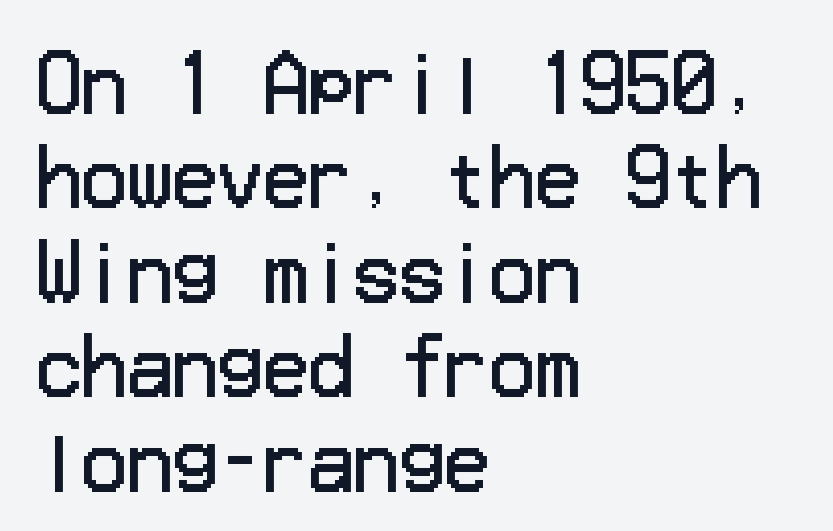
Q: Is the text bold? A: No.
Q: Is the text italic (slanted)? A: No, it is upright.
Q: Is the typeface a serif or a sans-serif typeface? A: Sans-serif.
Q: Is the text underlined? A: No.
Q: How is the paragraph aligned? A: Left-aligned.
Q: Is the spacing between letters normal or unusually wide? A: Normal.
Q: Is the spacing between lines tight, normal or loose? A: Normal.
Q: Width (condensed, normal, or wide)? A: Normal.
Q: Stroke contrast? A: Low.
Q: x-height? A: Medium.
